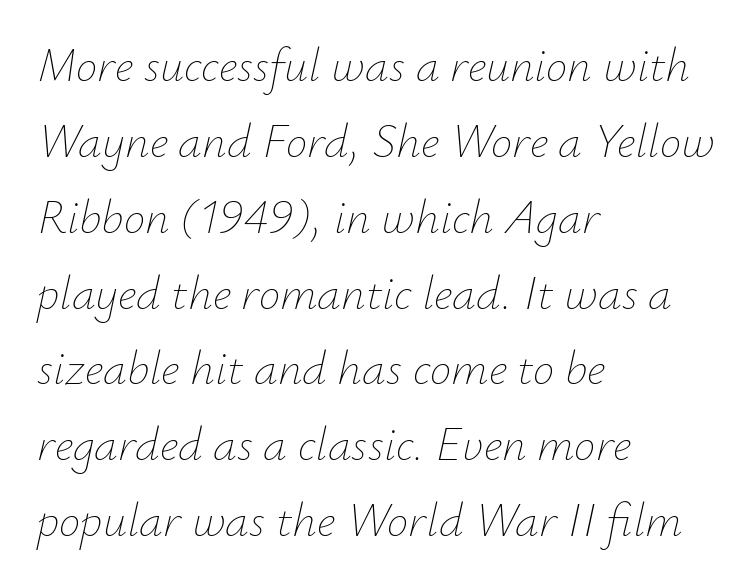
{"italic": "yes", "lean": "right", "slant_degrees": 12, "bold": "no", "weight": "thin", "width": "normal", "stroke_contrast": "low", "x_height": "small", "monospaced": "no", "underline": "no", "align": "left", "line_spacing": "normal", "line_spacing_ratio": 1.58, "letter_spacing": "normal", "letter_spacing_em": 0.0, "glyph_px": 48}
